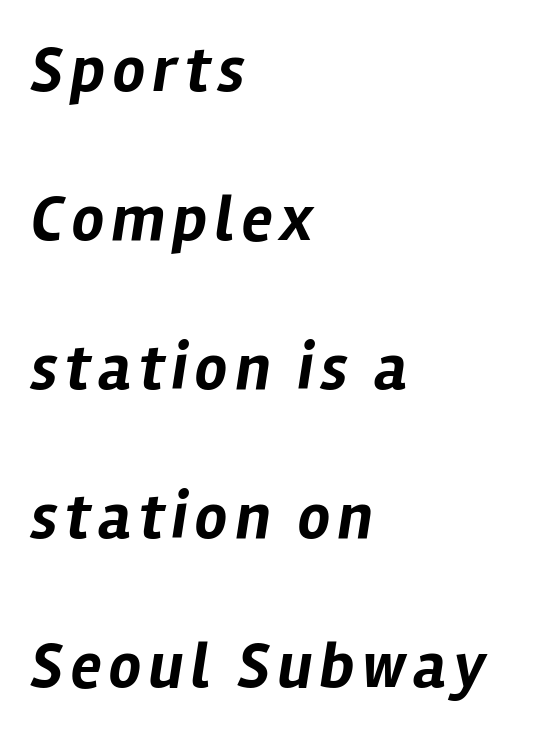
{"italic": "yes", "lean": "right", "slant_degrees": 12, "bold": "yes", "weight": "bold", "width": "normal", "stroke_contrast": "low", "x_height": "medium", "monospaced": "no", "underline": "no", "align": "left", "line_spacing": "loose", "line_spacing_ratio": 2.33, "glyph_px": 64}
